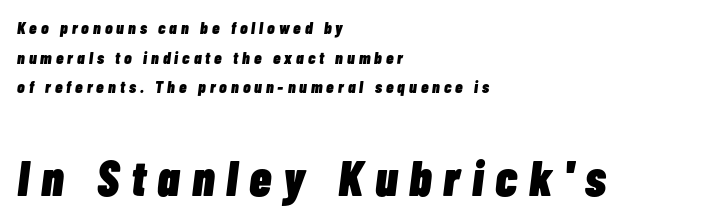
Here the designer chose a conventional face with non-uniform glyph widths. These lines carry a lot of weight — the face is fully bold. The lettering tilts uniformly, giving the passage an italic look. Letters rest on an invisible, unmarked baseline.
